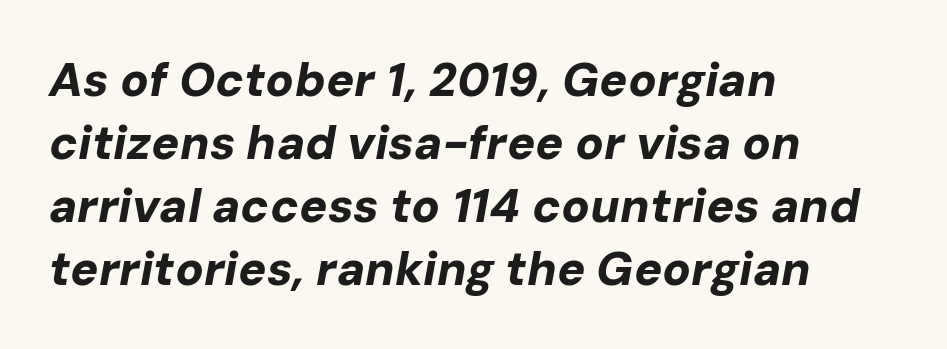
Q: Is the text bold? A: Yes.
Q: Is the text italic (slanted)? A: Yes, it leans right by about 10 degrees.
Q: Is the text underlined? A: No.
Q: How is the paragraph aligned? A: Left-aligned.
Q: Is the spacing between letters normal or unusually wide? A: Normal.
Q: Is the spacing between lines tight, normal or loose? A: Normal.
Q: Width (condensed, normal, or wide)? A: Normal.
Q: Stroke contrast? A: Low.
Q: x-height? A: Medium.
Q: Monospaced? A: No.
